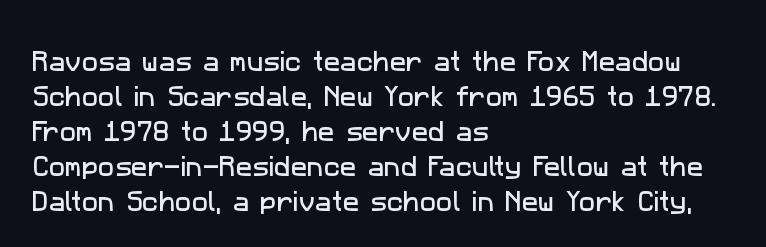
{"underline": "no", "align": "left", "line_spacing": "normal", "line_spacing_ratio": 1.59, "letter_spacing": "normal", "letter_spacing_em": 0.0, "glyph_px": 22}
